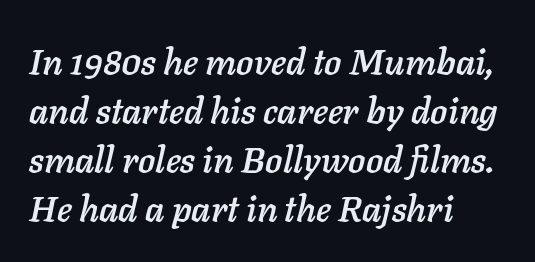
The image shows 36 px text type, italic (leaning right); set left-aligned, normal line spacing (1.36x), normal letter spacing, not underlined; low stroke contrast and a medium x-height.
